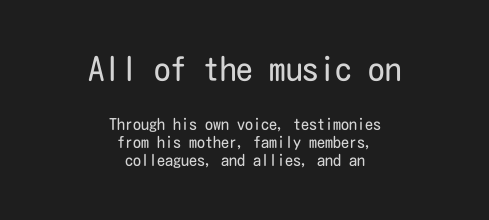
{"serif": "no", "italic": "no", "bold": "no", "weight": "regular", "width": "condensed", "stroke_contrast": "low", "x_height": "medium", "underline": "no", "align": "center", "line_spacing": "tight", "line_spacing_ratio": 1.14, "letter_spacing": "normal", "letter_spacing_em": 0.0, "larger_block": "first", "size_ratio": 2.06, "glyph_px": 33}
